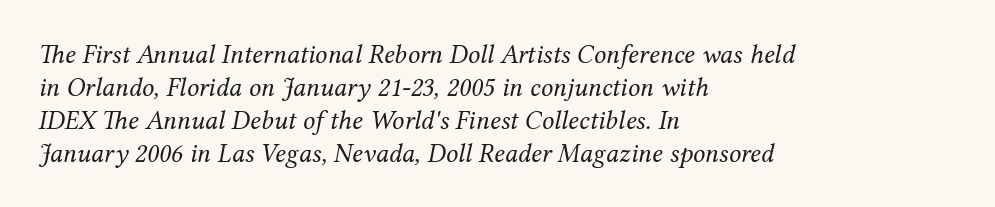
Q: Is the text bold? A: No.
Q: Is the text italic (slanted)? A: Yes, it leans right by about 12 degrees.
Q: Is the text underlined? A: No.
Q: How is the paragraph aligned? A: Left-aligned.
Q: Is the spacing between letters normal or unusually wide? A: Normal.
